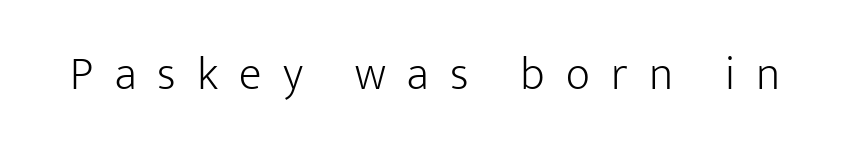
Words float on clear page, feet unadorned. The typography opts for an upright posture over an oblique one. The letterforms sit at book weight or below. The rendering inserts visible extra space after every character.
